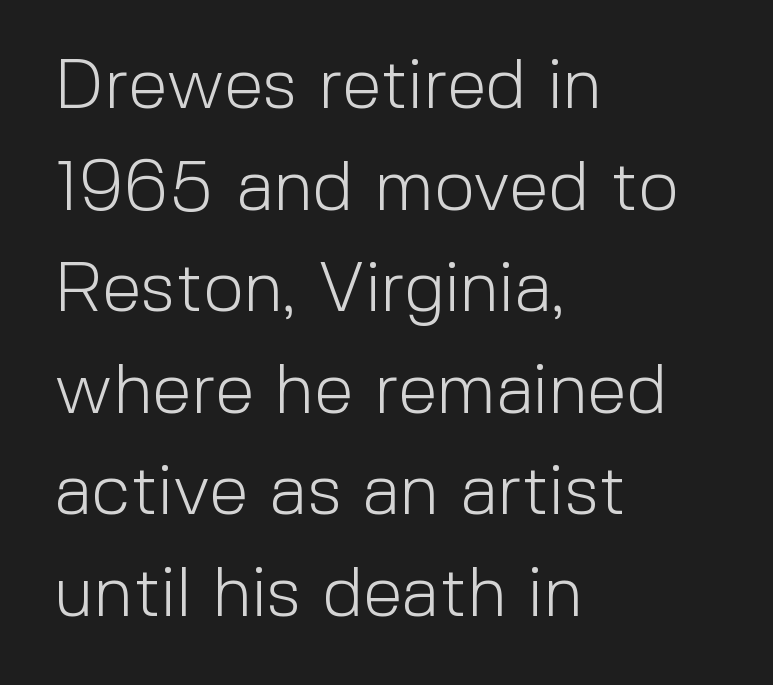
Q: Is the text bold? A: No.
Q: Is the text italic (slanted)? A: No, it is upright.
Q: Is the typeface a serif or a sans-serif typeface? A: Sans-serif.
Q: Is the text underlined? A: No.
Q: How is the paragraph aligned? A: Left-aligned.
Q: Is the spacing between letters normal or unusually wide? A: Normal.
Q: Is the spacing between lines tight, normal or loose? A: Normal.
Q: Width (condensed, normal, or wide)? A: Normal.
Q: x-height? A: Medium.
Q: Monospaced? A: No.
